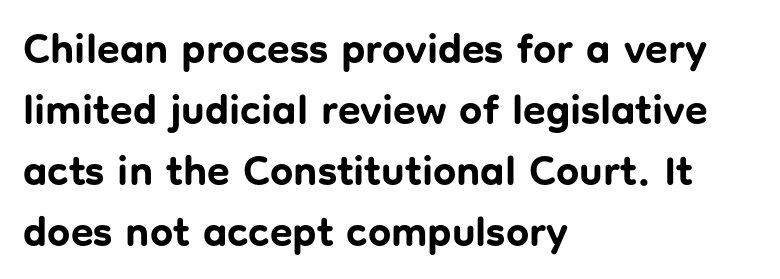
The image shows 41 px bold sans-serif type, upright; set left-aligned, normal line spacing (1.49x), normal letter spacing, not underlined; low stroke contrast and a medium x-height.
